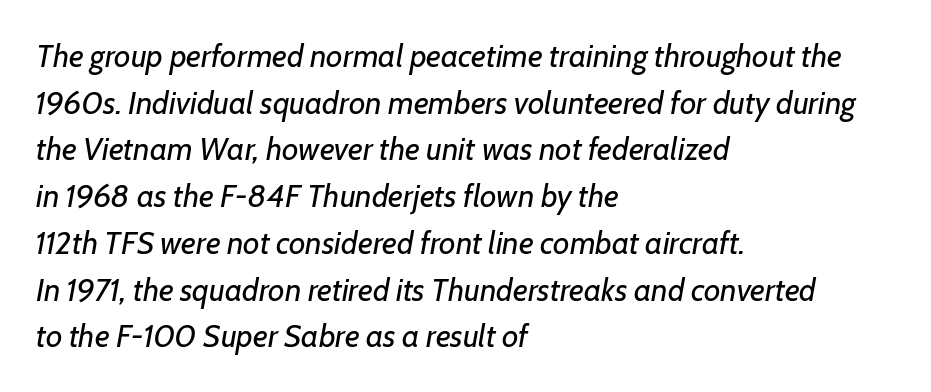
The letterforms sit shoulder to shoulder at normal distance. Is the block centered? No — it sits flush against the left margin. Anything drawn beneath the words? Only blank space. Stems and bowls with no extra thickness — not bold. Regular leading. Here the designer chose a conventional face with non-uniform glyph widths.
